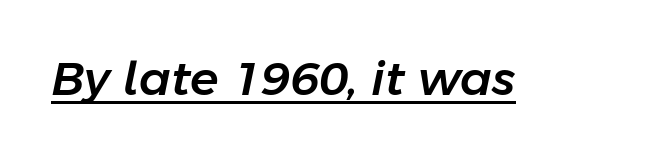
Q: Is the text italic (slanted)? A: Yes, it leans right by about 11 degrees.
Q: Is the text underlined? A: Yes.
Q: Is the spacing between letters normal or unusually wide? A: Normal.
Q: Width (condensed, normal, or wide)? A: Normal.
Q: Stroke contrast? A: Low.
Q: x-height? A: Medium.
Q: Monospaced? A: No.
